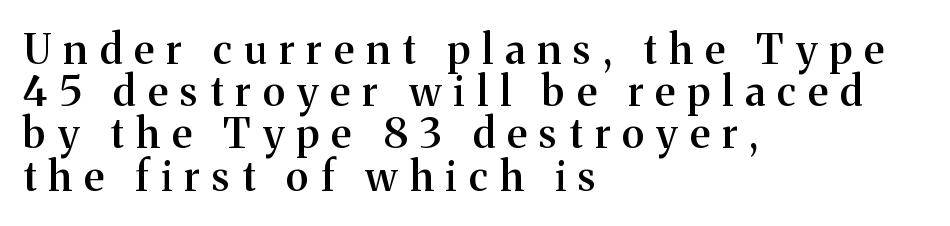
Q: Is the text bold? A: Semi-bold.
Q: Is the text italic (slanted)? A: No, it is upright.
Q: Is the typeface a serif or a sans-serif typeface? A: Serif.
Q: Is the text underlined? A: No.
Q: How is the paragraph aligned? A: Left-aligned.
Q: Is the spacing between letters normal or unusually wide? A: Unusually wide.
Q: Is the spacing between lines tight, normal or loose? A: Tight.
Q: Width (condensed, normal, or wide)? A: Normal.
Q: Stroke contrast? A: Medium.
Q: x-height? A: Medium.
Q: Monospaced? A: No.
